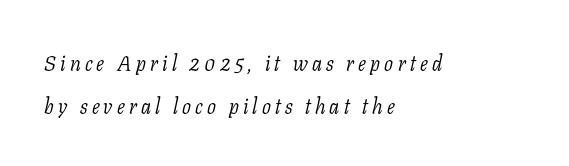
The image shows 21 px text type, italic (leaning right); set left-aligned, loose line spacing (2.05x), unusually wide letter spacing (+0.2 em), not underlined.
